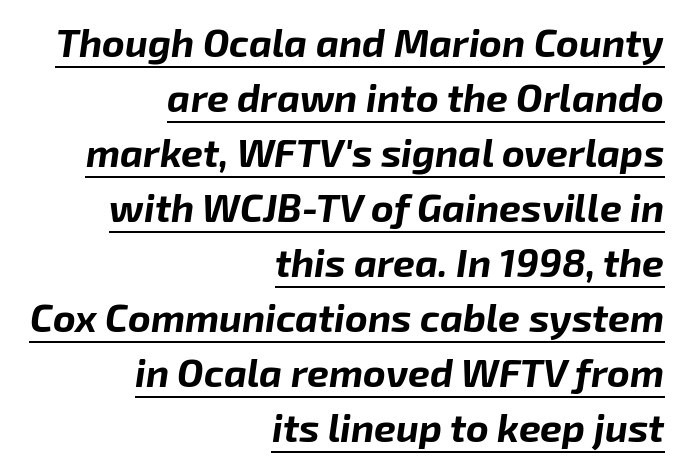
This sample keeps an unexceptional amount of space between lines. Decoration check: the copy is underlined. No extra tracking has been applied to these lines. There's an unmistakable incline to the writing here. I'd describe the lettering as bold — thick and assertive.
